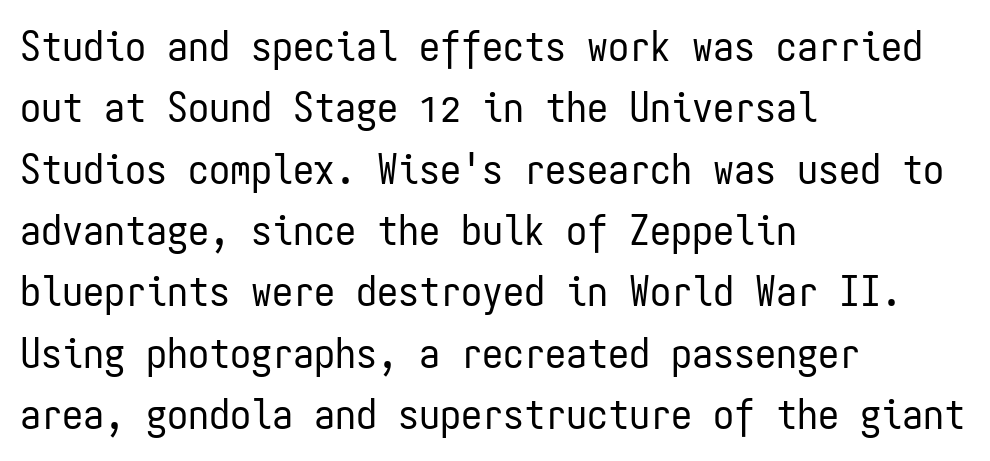
{"serif": "no", "italic": "no", "bold": "no", "weight": "regular", "width": "condensed", "stroke_contrast": "low", "x_height": "medium", "monospaced": "yes", "underline": "no", "align": "left", "line_spacing": "normal", "line_spacing_ratio": 1.46, "letter_spacing": "normal", "letter_spacing_em": 0.0, "glyph_px": 42}
